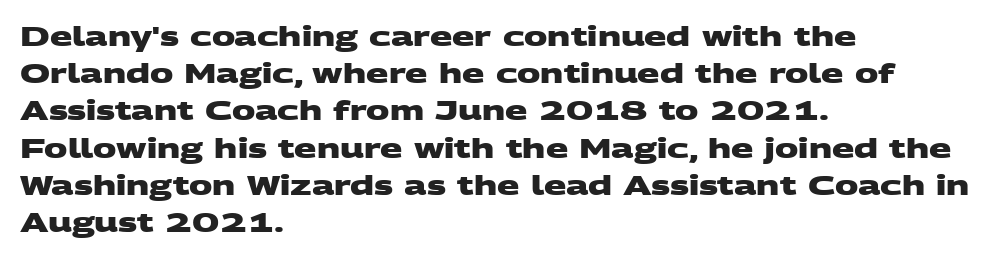
Q: Is the text bold? A: Yes.
Q: Is the text underlined? A: No.
Q: How is the paragraph aligned? A: Left-aligned.
Q: Is the spacing between letters normal or unusually wide? A: Normal.
Q: Is the spacing between lines tight, normal or loose? A: Normal.
